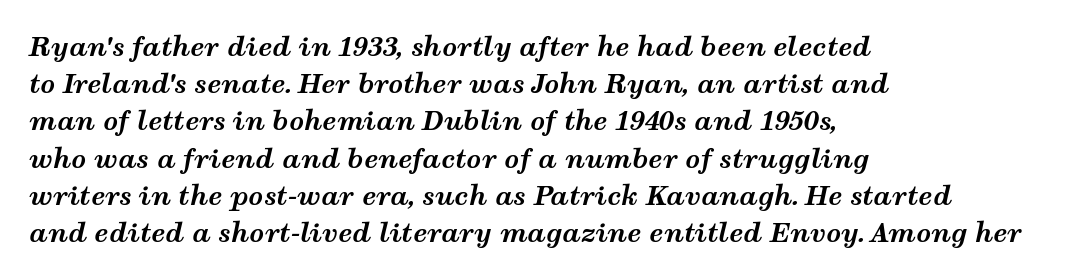
Q: Is the text bold? A: Yes.
Q: Is the text italic (slanted)? A: Yes, it leans right by about 12 degrees.
Q: Is the text underlined? A: No.
Q: How is the paragraph aligned? A: Left-aligned.
Q: Is the spacing between letters normal or unusually wide? A: Normal.
Q: Is the spacing between lines tight, normal or loose? A: Normal.
